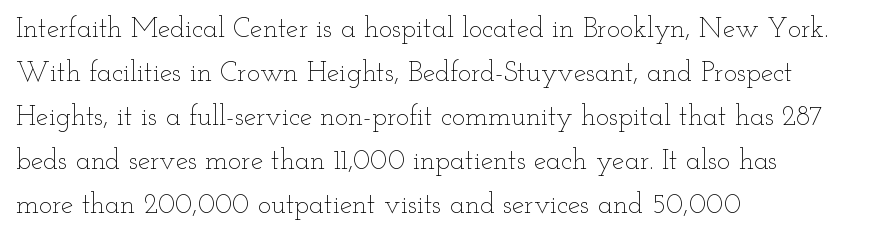
Q: Is the text bold? A: No.
Q: Is the text italic (slanted)? A: No, it is upright.
Q: Is the text underlined? A: No.
Q: How is the paragraph aligned? A: Left-aligned.
Q: Is the spacing between letters normal or unusually wide? A: Normal.
Q: Is the spacing between lines tight, normal or loose? A: Normal.
Q: Width (condensed, normal, or wide)? A: Wide.
Q: Stroke contrast? A: Low.
Q: x-height? A: Small.
Q: Monospaced? A: No.
